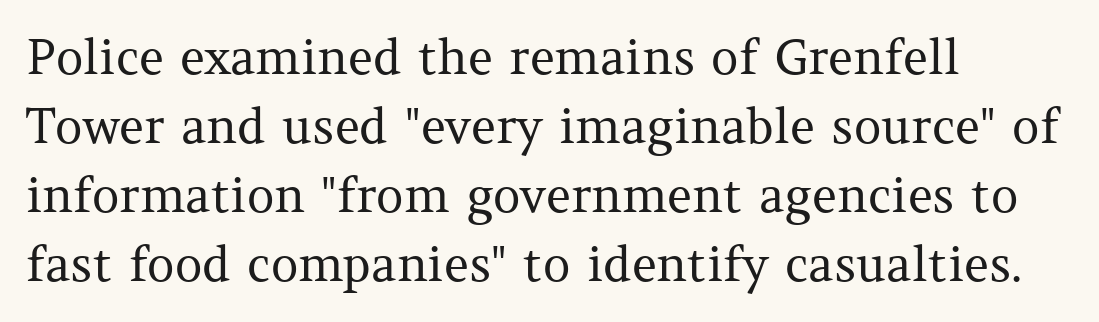
Character widths vary here, with narrow letters taking less room than wide ones. In terms of posture, this sample is upright. Underlining? Definitely not there. Rows of type keep a routine distance in the vertical direction.
